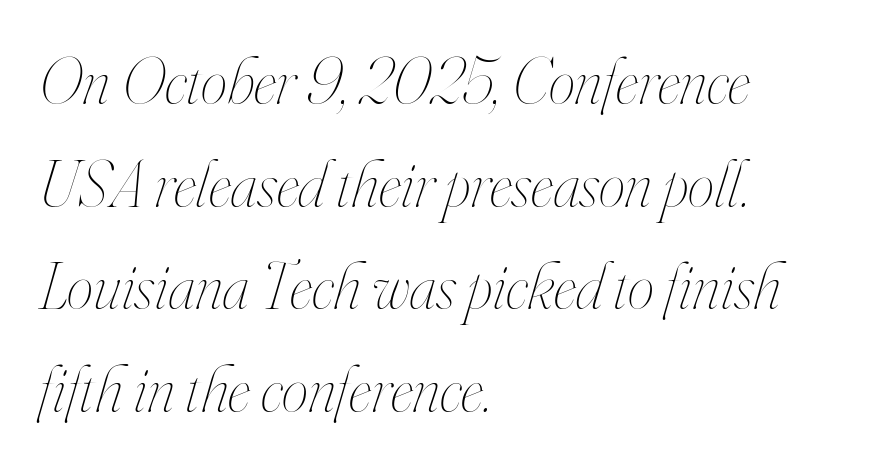
Q: Is the text bold? A: No.
Q: Is the text italic (slanted)? A: Yes, it leans right by about 16 degrees.
Q: Is the text underlined? A: No.
Q: How is the paragraph aligned? A: Left-aligned.
Q: Is the spacing between letters normal or unusually wide? A: Normal.
Q: Is the spacing between lines tight, normal or loose? A: Normal.
Q: Width (condensed, normal, or wide)? A: Condensed.
Q: Stroke contrast? A: High.
Q: x-height? A: Small.
Q: Monospaced? A: No.
